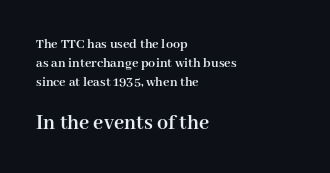
The image shows 22 px bold type, upright; set left-aligned, normal line spacing (1.34x), normal letter spacing, not underlined; the second (bottom) block is 1.57x larger.
